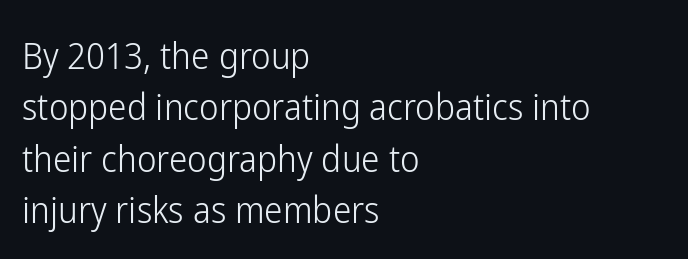
Q: Is the text bold? A: No.
Q: Is the text italic (slanted)? A: No, it is upright.
Q: Is the typeface a serif or a sans-serif typeface? A: Sans-serif.
Q: Is the text underlined? A: No.
Q: How is the paragraph aligned? A: Left-aligned.
Q: Is the spacing between letters normal or unusually wide? A: Normal.
Q: Is the spacing between lines tight, normal or loose? A: Normal.
Q: Width (condensed, normal, or wide)? A: Condensed.
Q: Stroke contrast? A: Low.
Q: x-height? A: Medium.
Q: Monospaced? A: No.
